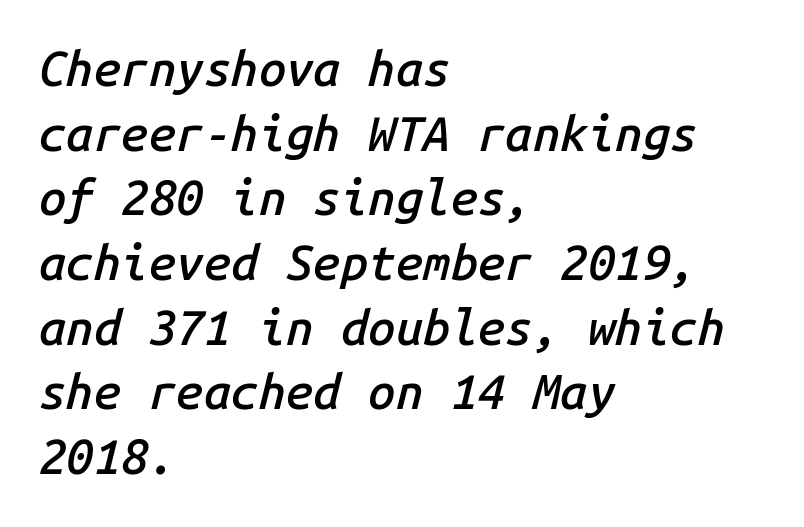
Q: Is the text bold? A: Semi-bold.
Q: Is the text italic (slanted)? A: Yes, it leans right by about 14 degrees.
Q: Is the text underlined? A: No.
Q: How is the paragraph aligned? A: Left-aligned.
Q: Is the spacing between letters normal or unusually wide? A: Normal.
Q: Is the spacing between lines tight, normal or loose? A: Normal.
Q: Width (condensed, normal, or wide)? A: Normal.
Q: Stroke contrast? A: Low.
Q: x-height? A: Medium.
Q: Monospaced? A: Yes.
